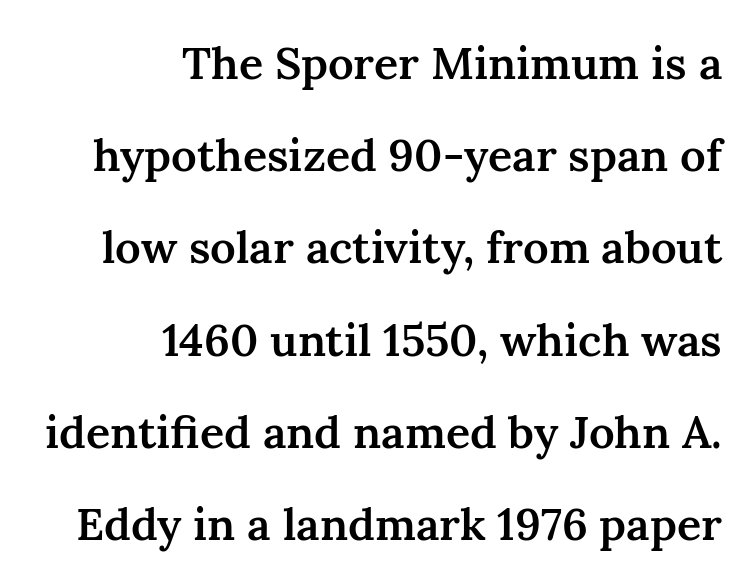
Q: Is the text bold? A: Semi-bold.
Q: Is the text italic (slanted)? A: No, it is upright.
Q: Is the typeface a serif or a sans-serif typeface? A: Serif.
Q: Is the text underlined? A: No.
Q: How is the paragraph aligned? A: Right-aligned.
Q: Is the spacing between letters normal or unusually wide? A: Normal.
Q: Is the spacing between lines tight, normal or loose? A: Loose.
Q: Width (condensed, normal, or wide)? A: Normal.
Q: Stroke contrast? A: Medium.
Q: x-height? A: Medium.
Q: Monospaced? A: No.
